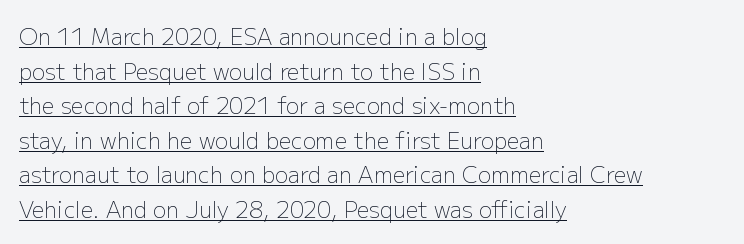
{"italic": "no", "bold": "no", "underline": "yes", "align": "left", "line_spacing": "normal", "line_spacing_ratio": 1.57, "letter_spacing": "normal", "letter_spacing_em": 0.0, "glyph_px": 22}
